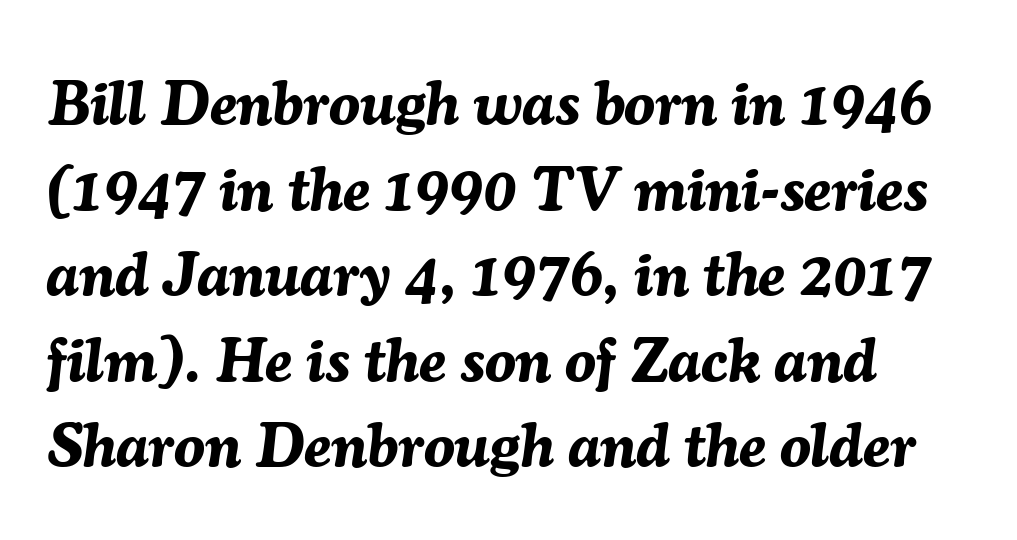
Q: Is the text bold? A: Yes.
Q: Is the text italic (slanted)? A: Yes, it leans right by about 7 degrees.
Q: Is the text underlined? A: No.
Q: How is the paragraph aligned? A: Left-aligned.
Q: Is the spacing between letters normal or unusually wide? A: Normal.
Q: Is the spacing between lines tight, normal or loose? A: Normal.
Q: Width (condensed, normal, or wide)? A: Normal.
Q: Stroke contrast? A: Medium.
Q: x-height? A: Medium.
Q: Monospaced? A: No.
